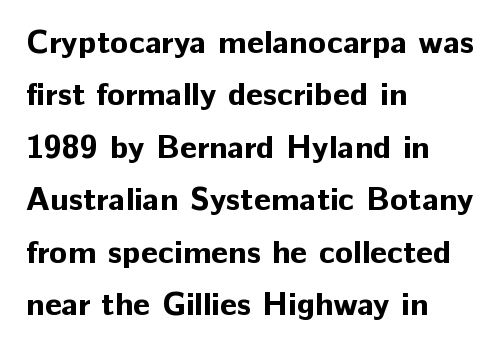
{"serif": "no", "italic": "no", "bold": "yes", "weight": "bold", "width": "normal", "stroke_contrast": "low", "x_height": "medium", "monospaced": "no", "underline": "no", "align": "left", "line_spacing": "normal", "line_spacing_ratio": 1.59, "letter_spacing": "normal", "letter_spacing_em": 0.0, "glyph_px": 33}
